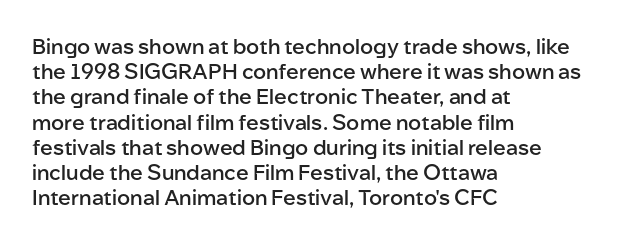
The image shows 21 px text type, upright; set left-aligned, line spacing 1.2x, normal letter spacing, not underlined.
